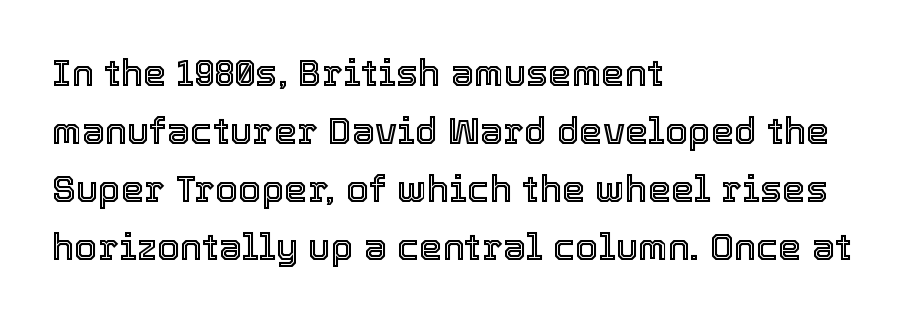
The image shows 37 px text type, upright; set left-aligned, normal line spacing (1.57x), normal letter spacing, not underlined; a medium x-height.
